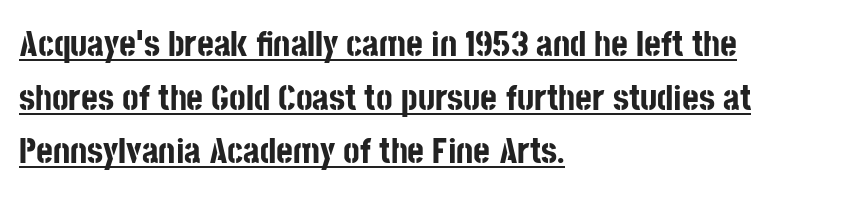
Q: Is the text bold? A: Yes.
Q: Is the text italic (slanted)? A: No, it is upright.
Q: Is the typeface a serif or a sans-serif typeface? A: Sans-serif.
Q: Is the text underlined? A: Yes.
Q: How is the paragraph aligned? A: Left-aligned.
Q: Is the spacing between letters normal or unusually wide? A: Normal.
Q: Is the spacing between lines tight, normal or loose? A: Normal.
Q: Width (condensed, normal, or wide)? A: Condensed.
Q: Stroke contrast? A: Low.
Q: x-height? A: Large.
Q: Monospaced? A: No.
